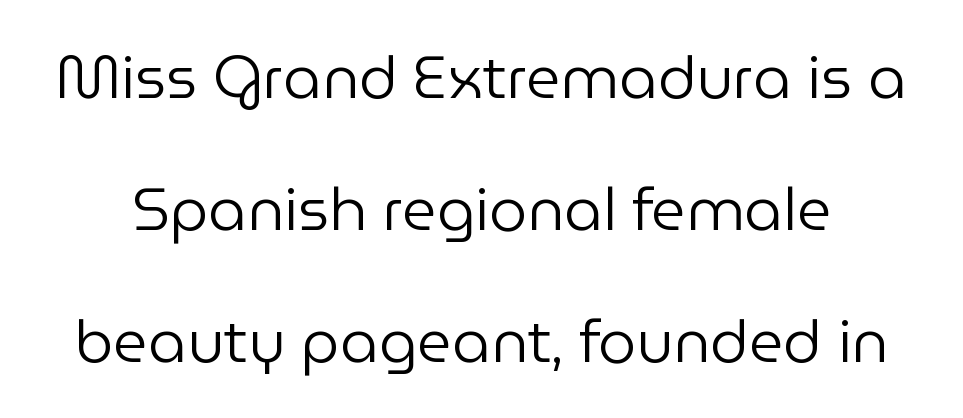
The image shows 60 px regular-weight sans-serif type, upright; set loose line spacing (2.2x), normal letter spacing, not underlined; low stroke contrast and a medium x-height.
